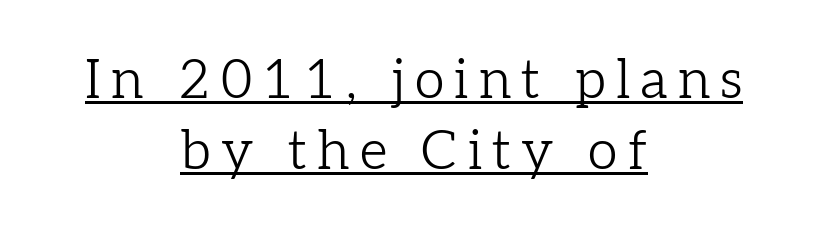
{"serif": "yes", "italic": "no", "bold": "no", "weight": "light", "width": "normal", "stroke_contrast": "low", "x_height": "medium", "monospaced": "no", "underline": "yes", "align": "center", "line_spacing": "normal", "line_spacing_ratio": 1.31, "glyph_px": 54}
